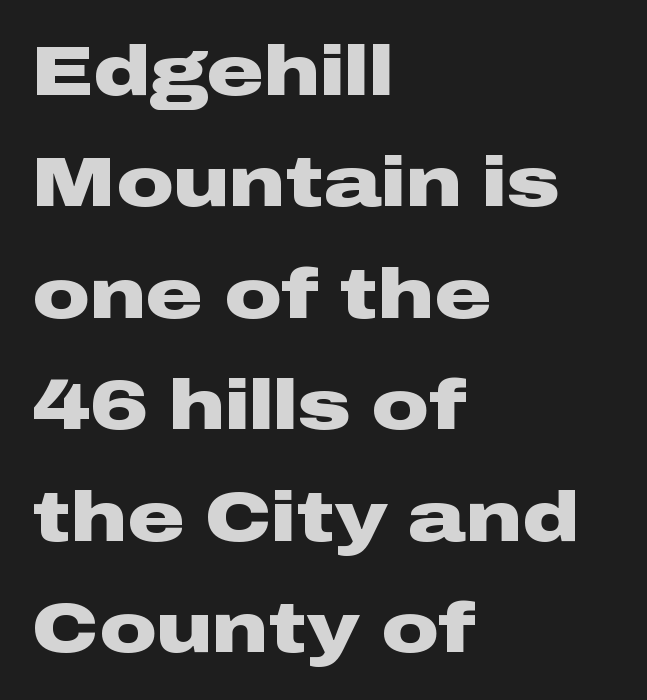
{"serif": "no", "italic": "no", "bold": "yes", "weight": "heavy", "width": "wide", "stroke_contrast": "low", "x_height": "medium", "monospaced": "no", "underline": "no", "align": "left", "line_spacing": "normal", "line_spacing_ratio": 1.57, "letter_spacing": "normal", "letter_spacing_em": 0.0, "glyph_px": 71}
